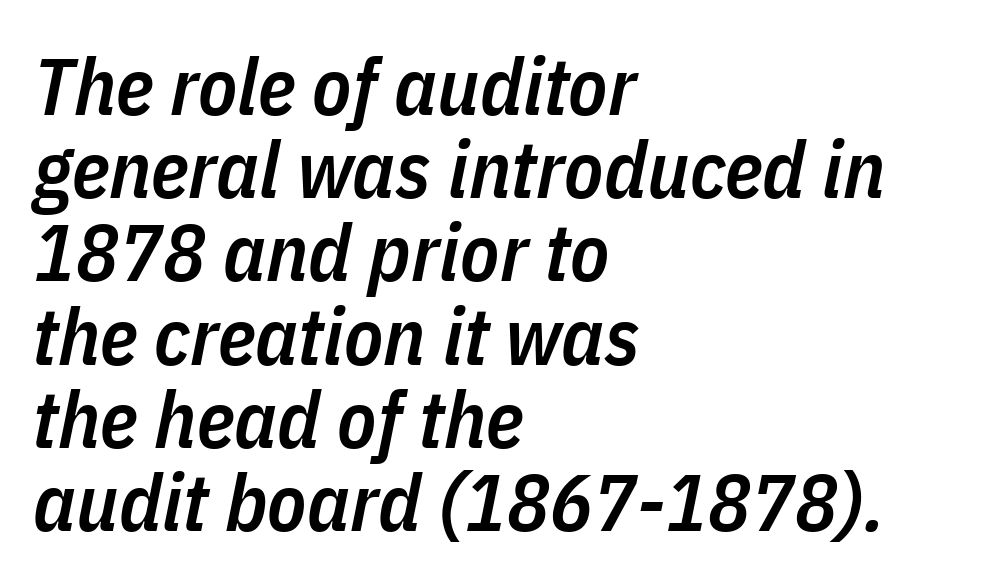
{"italic": "yes", "lean": "right", "slant_degrees": 11, "bold": "semi", "weight": "semibold", "width": "condensed", "stroke_contrast": "low", "x_height": "medium", "monospaced": "no", "underline": "no", "align": "left", "line_spacing": "tight", "line_spacing_ratio": 1.04, "letter_spacing": "normal", "letter_spacing_em": 0.0, "glyph_px": 80}
